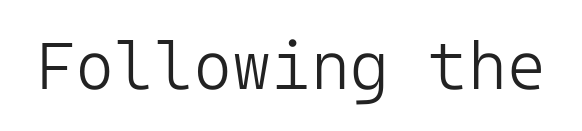
You could call the tracking neutral — neither tight nor loose. A typesetter would label this face a sans. No italicization has been applied; the sample stays upright. Words float on clear page, feet unadorned. Think standard paragraph weight, or any step lighter than that.
